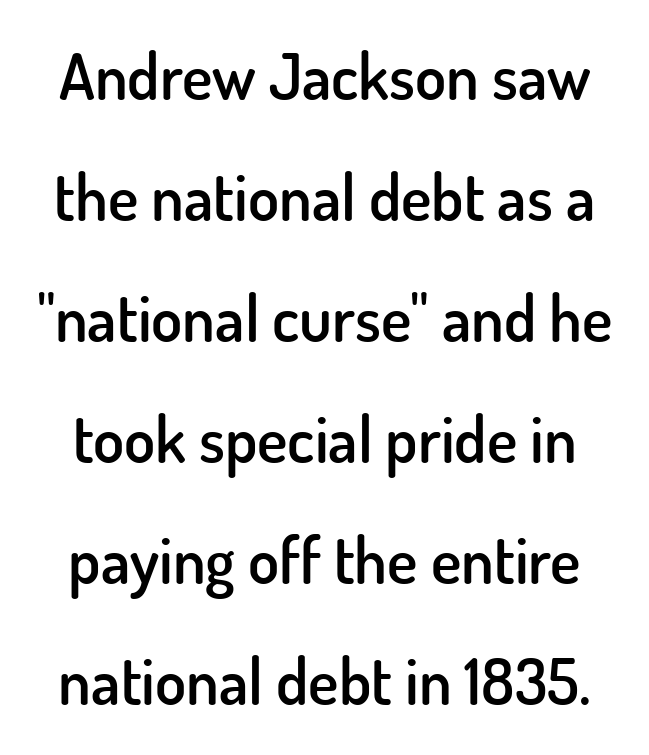
The image shows 64 px semibold sans-serif type, upright; set line spacing 1.89x, normal letter spacing, not underlined; low stroke contrast and a small x-height.
